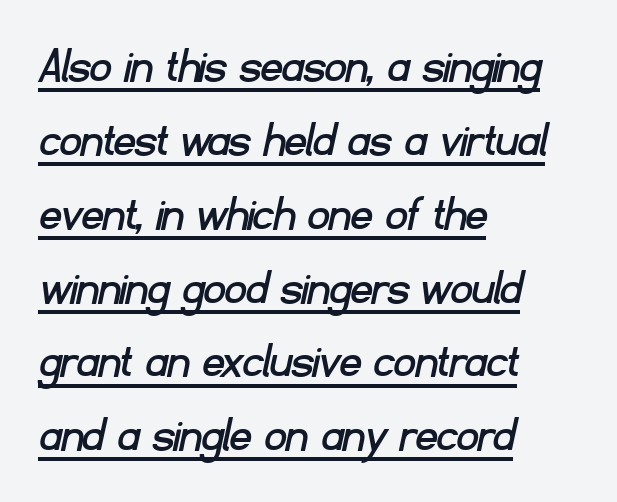
{"serif": "no", "width": "normal", "stroke_contrast": "low", "x_height": "small", "monospaced": "no", "underline": "yes", "align": "left", "line_spacing": "normal", "line_spacing_ratio": 1.42, "letter_spacing": "normal", "letter_spacing_em": 0.0, "glyph_px": 52}
